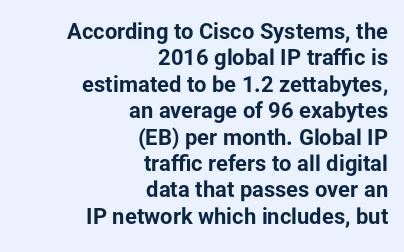
{"italic": "no", "bold": "yes", "underline": "no", "align": "right", "line_spacing_ratio": 1.2, "letter_spacing": "normal", "letter_spacing_em": 0.0, "glyph_px": 22}
